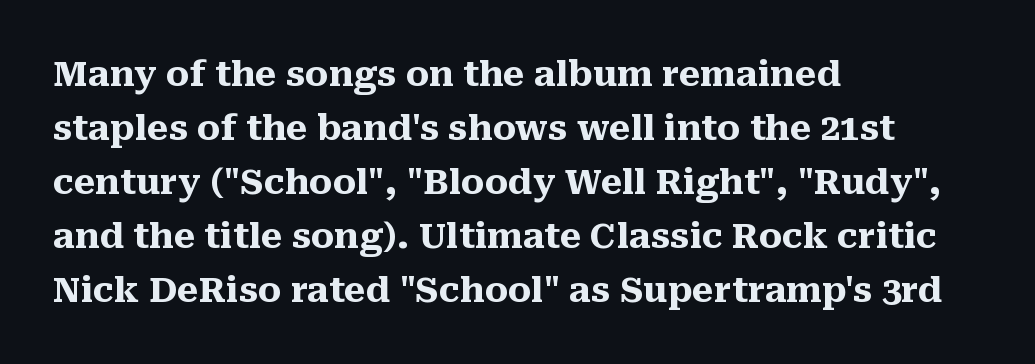
Every character sits straight up, as roman type does. Does the leading feel generous? No, just average. Think of a printed novel: that variable character pitch is what you see here. The passage is arranged the way most books set body copy — flush left.
